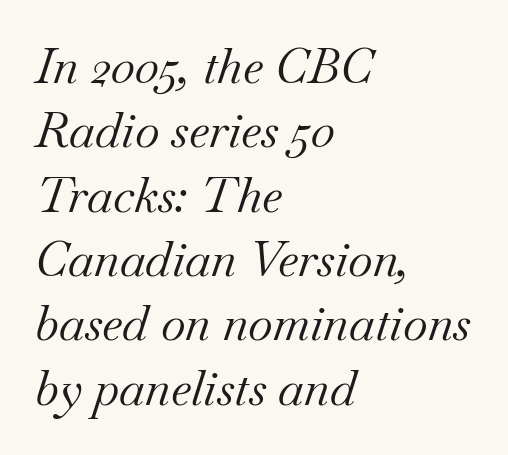
The compositor pushed each line to the left boundary. Does extra space separate the letters? No, they use regular spacing. No heavy texture on the line: the type isn't bold. The specimen reads as italic at a glance.
